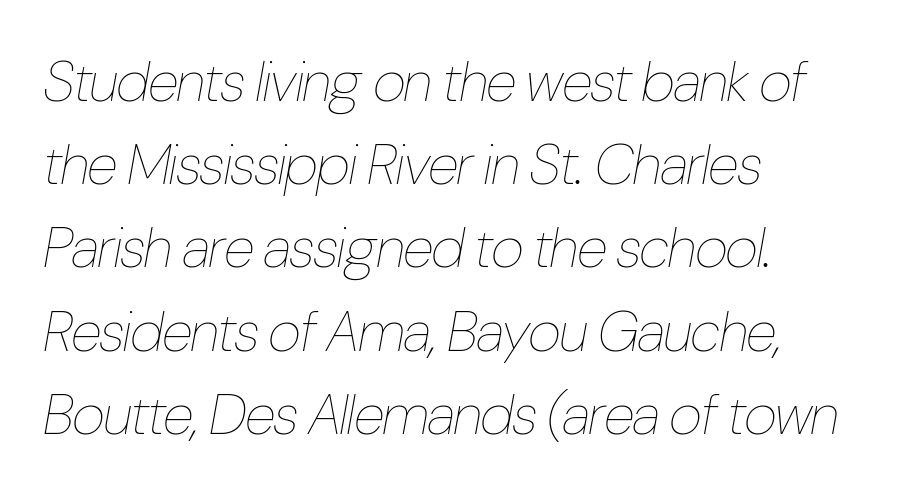
Q: Is the text bold? A: No.
Q: Is the text italic (slanted)? A: Yes, it leans right by about 10 degrees.
Q: Is the text underlined? A: No.
Q: How is the paragraph aligned? A: Left-aligned.
Q: Is the spacing between letters normal or unusually wide? A: Normal.
Q: Is the spacing between lines tight, normal or loose? A: Normal.
Q: Width (condensed, normal, or wide)? A: Condensed.
Q: Stroke contrast? A: Low.
Q: x-height? A: Medium.
Q: Monospaced? A: No.
